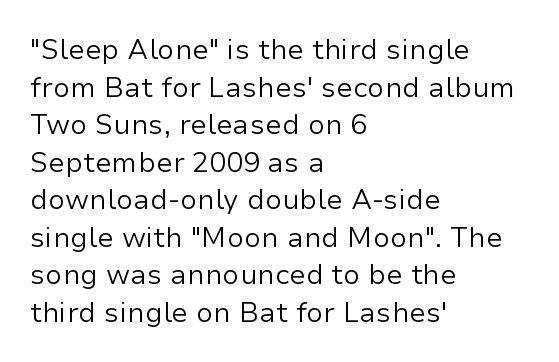
{"serif": "no", "italic": "no", "bold": "no", "weight": "regular", "width": "normal", "stroke_contrast": "low", "x_height": "medium", "monospaced": "no", "underline": "no", "align": "left", "line_spacing": "normal", "line_spacing_ratio": 1.34, "letter_spacing": "normal", "letter_spacing_em": 0.0, "glyph_px": 28}
